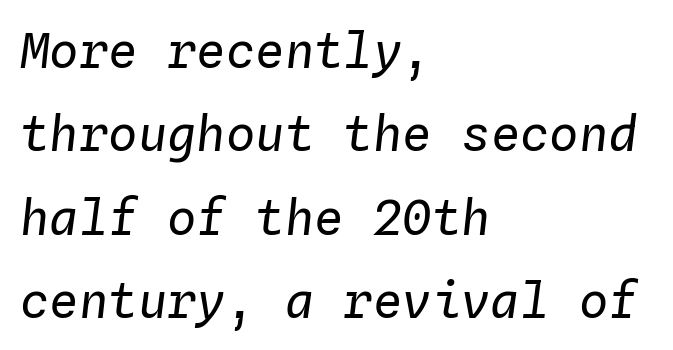
The image shows 49 px regular-weight type, italic (leaning right), monospaced; set left-aligned, normal line spacing (1.7x), normal letter spacing, not underlined; low stroke contrast and a medium x-height.
